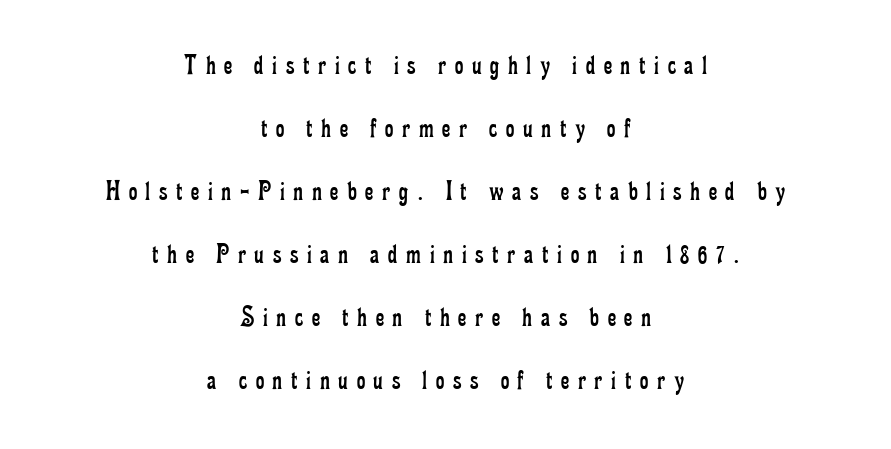
The lines are quadded center. The type sits square on the baseline with zero lean. This rendering features lettering with no underline. A great deal of white space separates one row of letters from the next. Tracking here is generous; glyphs stand well apart from one another. A light-to-regular cut is what we see here.
